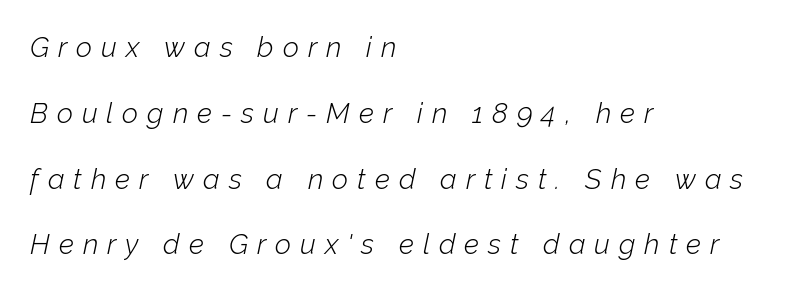
Q: Is the text bold? A: No.
Q: Is the text italic (slanted)? A: Yes, it leans right by about 12 degrees.
Q: Is the text underlined? A: No.
Q: How is the paragraph aligned? A: Left-aligned.
Q: Is the spacing between letters normal or unusually wide? A: Unusually wide.
Q: Is the spacing between lines tight, normal or loose? A: Loose.
Q: Width (condensed, normal, or wide)? A: Normal.
Q: Stroke contrast? A: Low.
Q: x-height? A: Medium.
Q: Monospaced? A: No.
